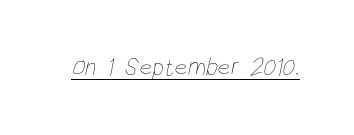
The image shows 25 px text type; set normal letter spacing, underlined.
